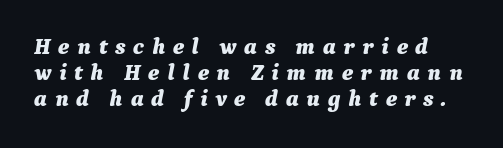
Q: Is the text bold? A: Yes.
Q: Is the text italic (slanted)? A: Yes, it leans right by about 9 degrees.
Q: Is the text underlined? A: No.
Q: Is the spacing between letters normal or unusually wide? A: Unusually wide.
Q: Is the spacing between lines tight, normal or loose? A: Tight.
